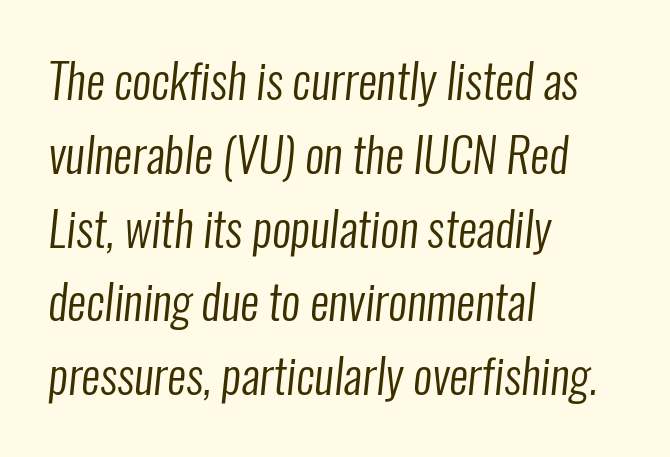
Q: Is the text bold? A: No.
Q: Is the typeface a serif or a sans-serif typeface? A: Sans-serif.
Q: Is the text underlined? A: No.
Q: How is the paragraph aligned? A: Left-aligned.
Q: Is the spacing between letters normal or unusually wide? A: Normal.
Q: Is the spacing between lines tight, normal or loose? A: Normal.
Q: Width (condensed, normal, or wide)? A: Condensed.
Q: Stroke contrast? A: Low.
Q: x-height? A: Medium.
Q: Monospaced? A: No.
